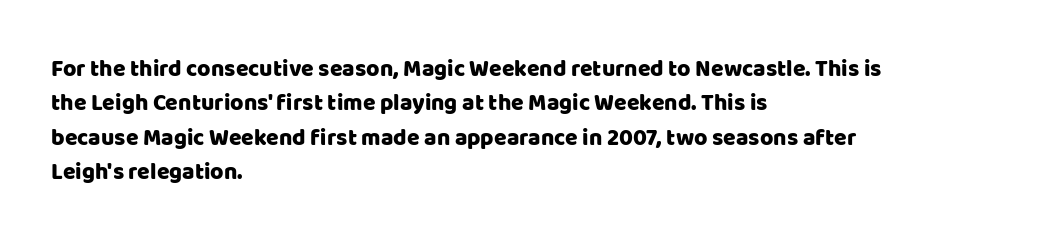
If you drew a ruler down the left edge, every line would touch it. Any mark beneath the type? The region is blank. Vertical spacing — default. It's the straight-up-and-down kind of type.
